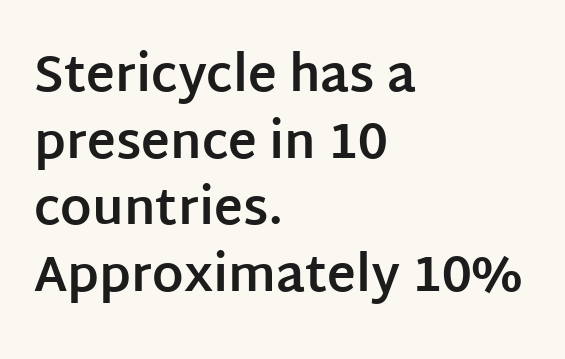
Q: Is the text bold? A: Yes.
Q: Is the text italic (slanted)? A: No, it is upright.
Q: Is the typeface a serif or a sans-serif typeface? A: Sans-serif.
Q: Is the text underlined? A: No.
Q: How is the paragraph aligned? A: Left-aligned.
Q: Is the spacing between letters normal or unusually wide? A: Normal.
Q: Is the spacing between lines tight, normal or loose? A: Normal.
Q: Width (condensed, normal, or wide)? A: Normal.
Q: Stroke contrast? A: Low.
Q: x-height? A: Large.
Q: Monospaced? A: No.
